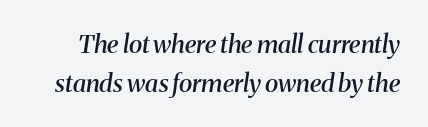
{"italic": "yes", "lean": "right", "slant_degrees": 8, "bold": "semi", "underline": "no", "line_spacing": "normal", "line_spacing_ratio": 1.55, "letter_spacing": "normal", "letter_spacing_em": 0.0, "glyph_px": 25}
